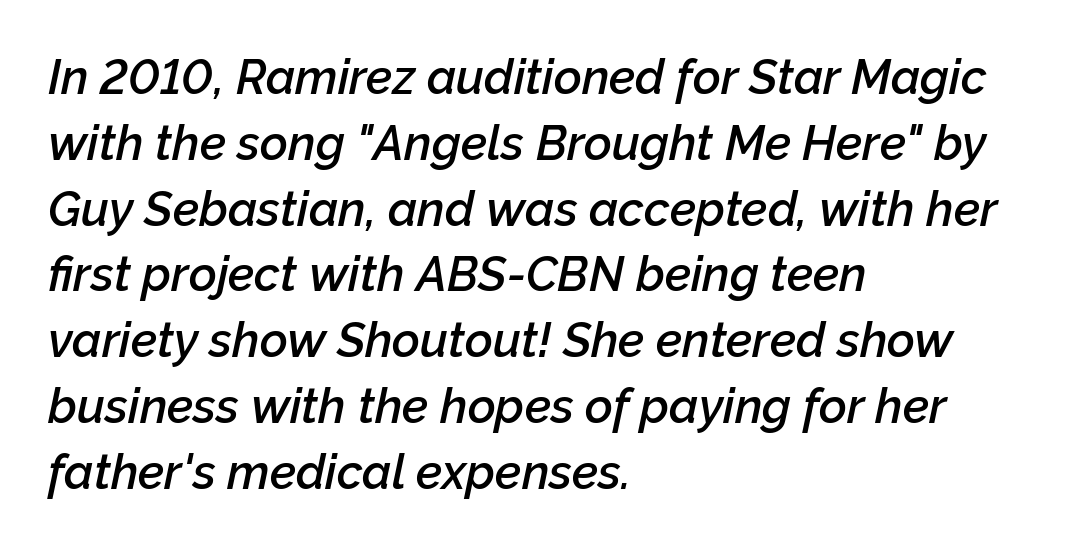
Q: Is the text bold? A: Semi-bold.
Q: Is the text italic (slanted)? A: Yes, it leans right by about 12 degrees.
Q: Is the text underlined? A: No.
Q: How is the paragraph aligned? A: Left-aligned.
Q: Is the spacing between letters normal or unusually wide? A: Normal.
Q: Is the spacing between lines tight, normal or loose? A: Normal.
Q: Width (condensed, normal, or wide)? A: Normal.
Q: Stroke contrast? A: Low.
Q: x-height? A: Medium.
Q: Monospaced? A: No.
